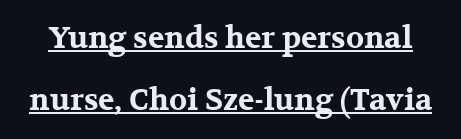
The font family rendered here belongs to the serif group. You could fit nearly another row in the gap between these rows. Varying glyph widths throughout — classic text-font behaviour. Like a heading marked for emphasis, these lines bear an underscore.
